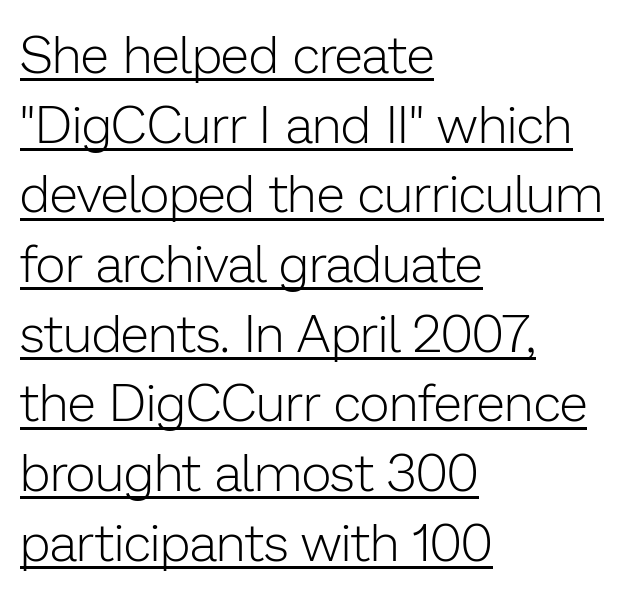
If you measured baseline to baseline, you'd find a middling distance. The letters advance in unequal steps, a hallmark of proportional type. No italicization has been applied; the sample stays upright. This sample uses a sans-serif face. No chunkiness to these letters — they're not bold.
